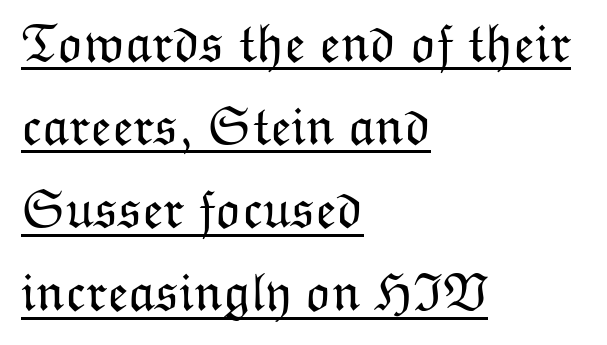
Q: Is the text bold? A: No.
Q: Is the text italic (slanted)? A: No, it is upright.
Q: Is the text underlined? A: Yes.
Q: How is the paragraph aligned? A: Left-aligned.
Q: Is the spacing between letters normal or unusually wide? A: Normal.
Q: Is the spacing between lines tight, normal or loose? A: Normal.
Q: Width (condensed, normal, or wide)? A: Normal.
Q: Stroke contrast? A: Low.
Q: x-height? A: Medium.
Q: Monospaced? A: No.
